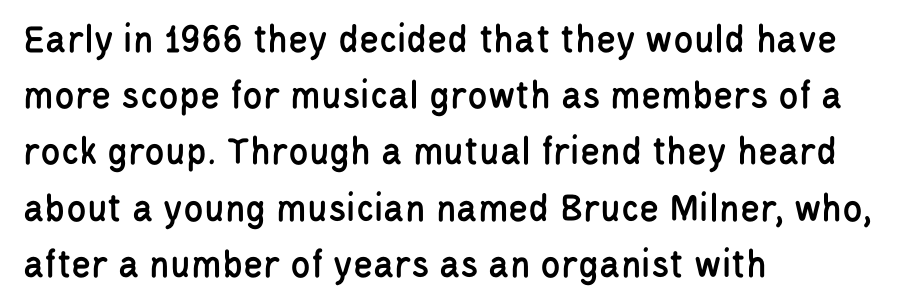
Quick note: interline space is typical. Posture: straight, roman, zero tilt. Teacher's note: observe the even left margin — that is flush-left alignment. Serif or sans? Sans — the stroke terminals are bare.
